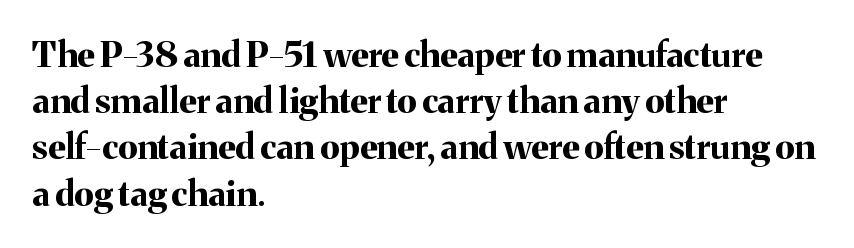
{"serif": "yes", "italic": "no", "bold": "yes", "weight": "bold", "width": "normal", "stroke_contrast": "medium", "x_height": "medium", "monospaced": "no", "underline": "no", "align": "left", "line_spacing": "normal", "line_spacing_ratio": 1.32, "letter_spacing": "normal", "letter_spacing_em": 0.0, "glyph_px": 35}
